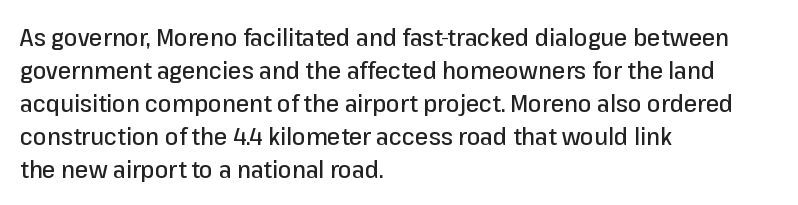
{"italic": "no", "underline": "no", "align": "left", "line_spacing": "normal", "line_spacing_ratio": 1.37, "letter_spacing": "normal", "letter_spacing_em": 0.0, "glyph_px": 24}
